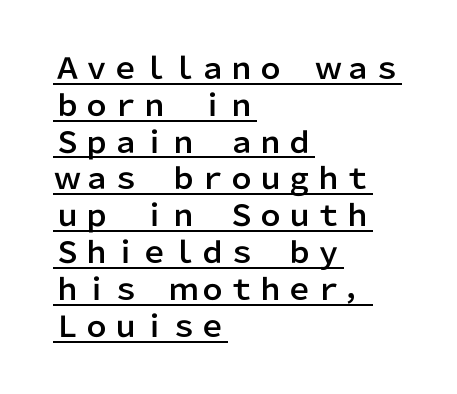
The image shows 29 px sans-serif type, upright; set left-aligned, normal line spacing (1.27x), normal letter spacing, underlined; low stroke contrast and a medium x-height.
